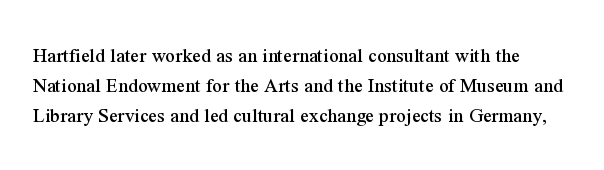
{"italic": "no", "underline": "no", "line_spacing": "normal", "line_spacing_ratio": 1.42, "letter_spacing": "normal", "letter_spacing_em": 0.0, "glyph_px": 21}
